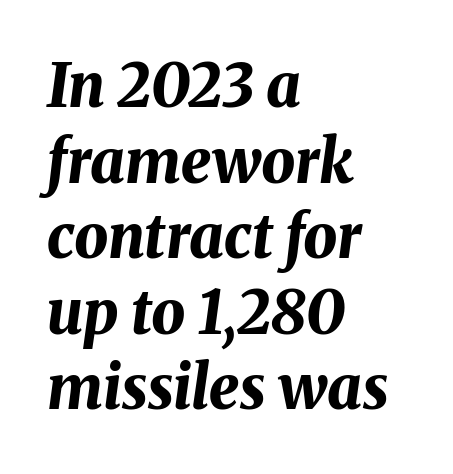
Q: Is the text bold? A: Yes.
Q: Is the text italic (slanted)? A: Yes, it leans right by about 8 degrees.
Q: Is the text underlined? A: No.
Q: How is the paragraph aligned? A: Left-aligned.
Q: Is the spacing between letters normal or unusually wide? A: Normal.
Q: Is the spacing between lines tight, normal or loose? A: Normal.
Q: Width (condensed, normal, or wide)? A: Normal.
Q: Stroke contrast? A: Medium.
Q: x-height? A: Medium.
Q: Monospaced? A: No.
